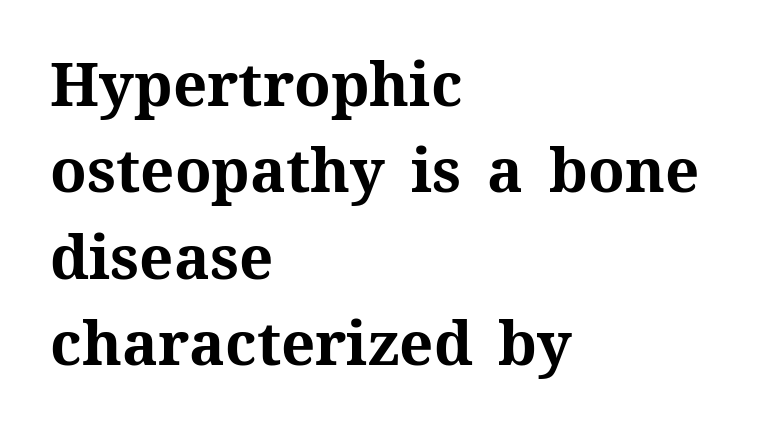
The image shows 60 px bold type, upright; set left-aligned, normal line spacing (1.44x), normal letter spacing, not underlined; medium stroke contrast and a medium x-height.
